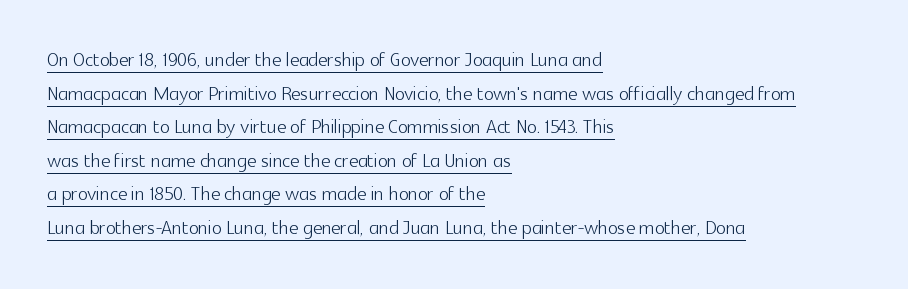
Q: Is the text bold? A: No.
Q: Is the text italic (slanted)? A: No, it is upright.
Q: Is the text underlined? A: Yes.
Q: How is the paragraph aligned? A: Left-aligned.
Q: Is the spacing between letters normal or unusually wide? A: Normal.
Q: Is the spacing between lines tight, normal or loose? A: Normal.
